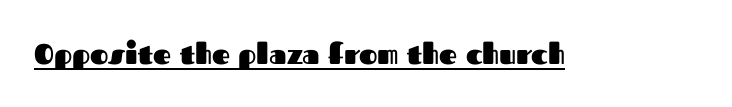
{"serif": "no", "italic": "no", "bold": "yes", "weight": "heavy", "width": "normal", "stroke_contrast": "medium", "x_height": "medium", "monospaced": "no", "underline": "yes", "letter_spacing": "normal", "letter_spacing_em": 0.0, "glyph_px": 28}
